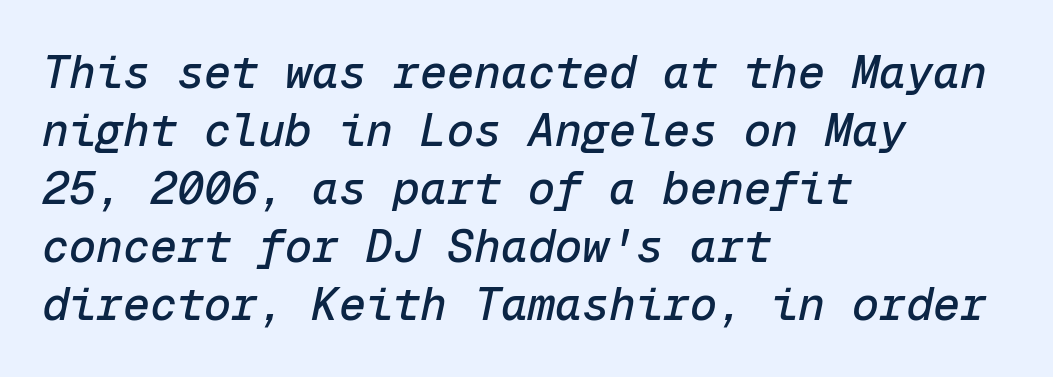
{"italic": "yes", "lean": "right", "slant_degrees": 12, "width": "normal", "stroke_contrast": "low", "x_height": "medium", "monospaced": "yes", "underline": "no", "align": "left", "line_spacing": "normal", "line_spacing_ratio": 1.29, "letter_spacing": "normal", "letter_spacing_em": 0.0, "glyph_px": 45}
